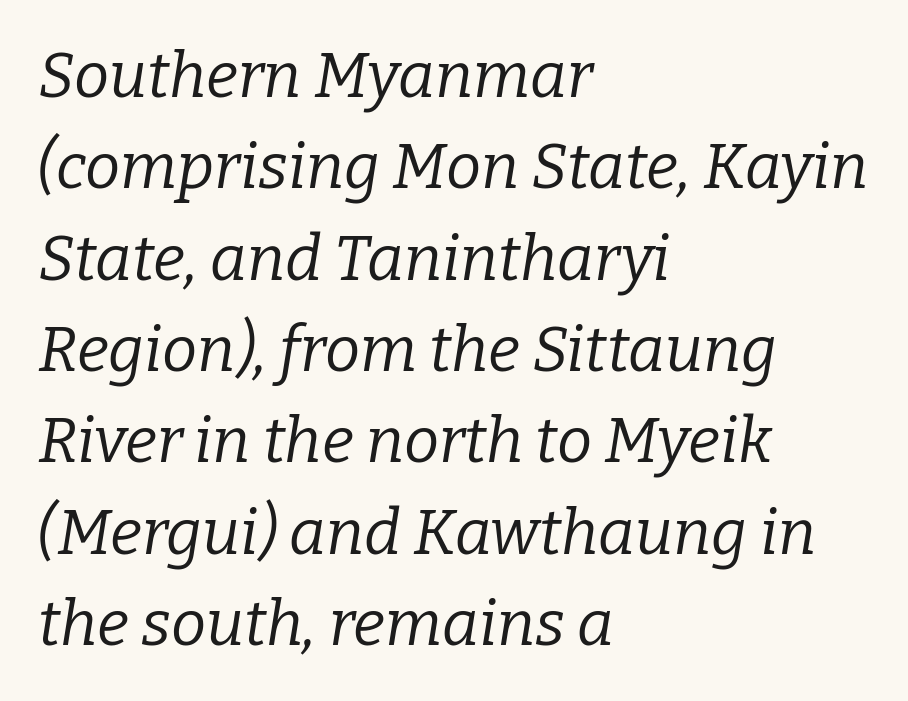
Slant detected: the letters are inclined. Anything drawn beneath the words? Only blank space. Font category for this specimen: serif. Students, note that the glyphs here touch the page at normal intervals. The designer left line spacing at the default. The rendering uses natural spacing where letterforms have individual widths.
